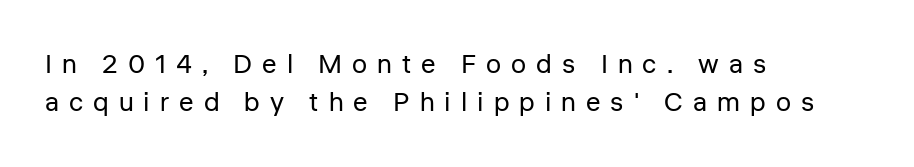
{"italic": "no", "bold": "no", "underline": "no", "align": "left", "line_spacing": "normal", "line_spacing_ratio": 1.4, "letter_spacing": "wide", "letter_spacing_em": 0.37, "glyph_px": 27}
